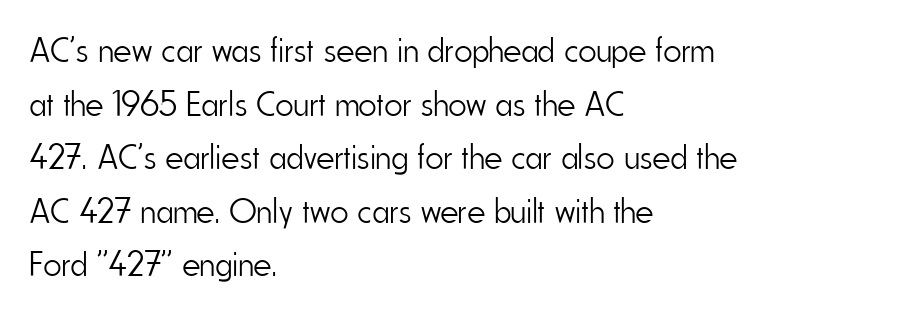
{"serif": "no", "italic": "no", "bold": "no", "weight": "light", "width": "condensed", "stroke_contrast": "low", "x_height": "small", "monospaced": "no", "underline": "no", "align": "left", "line_spacing": "normal", "line_spacing_ratio": 1.53, "letter_spacing": "normal", "letter_spacing_em": 0.0, "glyph_px": 35}
